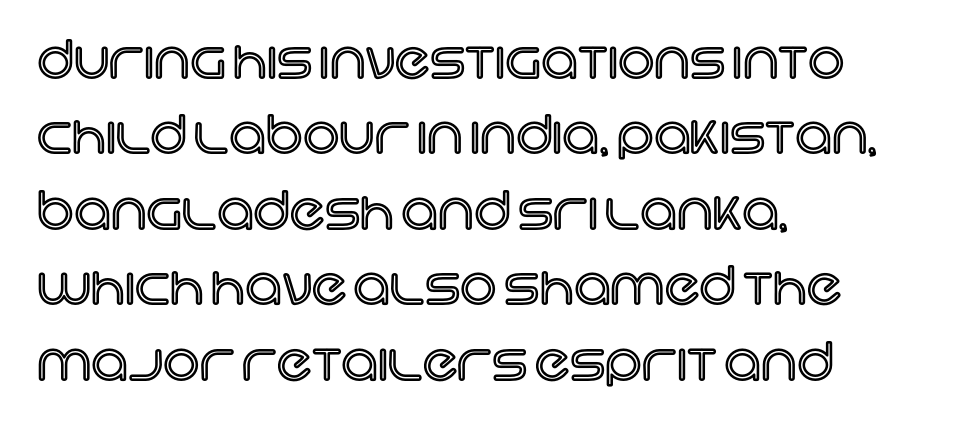
Underline: absent. Notice how the passage keeps a crisp vertical edge on the left only. A typesetter would mark this as roman, not italic. Nothing unusual about the tracking: characters are spaced as the font intends. In terms of leading, this rendering sits right in the middle.
